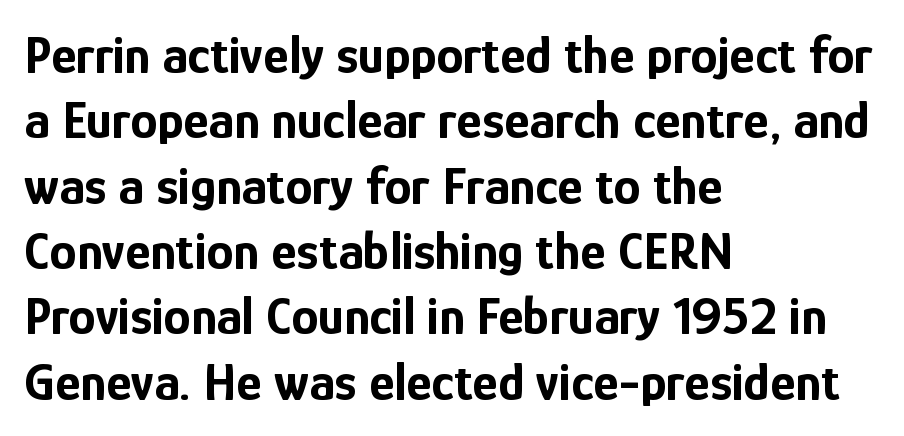
Which margin do the lines hug? The left one — the right edge is uneven. Unlike italic type, these characters show no tilt at all. The strip under each line holds only bare page. The type is set solid horizontally, with unmodified tracking.
